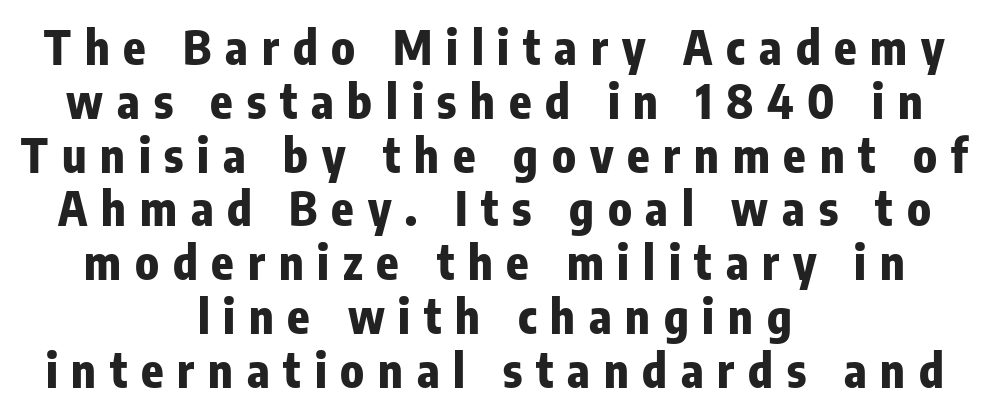
Check the space under the baseline: it is left empty. No italicization has been applied; the sample stays upright. Font category for this specimen: sans-serif. Tracking here is generous; glyphs stand well apart from one another.
